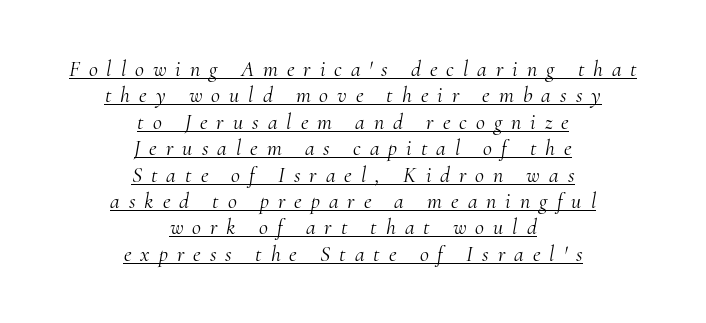
Q: Is the text bold? A: No.
Q: Is the text italic (slanted)? A: Yes, it leans right by about 10 degrees.
Q: Is the text underlined? A: Yes.
Q: How is the paragraph aligned? A: Centered.
Q: Is the spacing between letters normal or unusually wide? A: Unusually wide.
